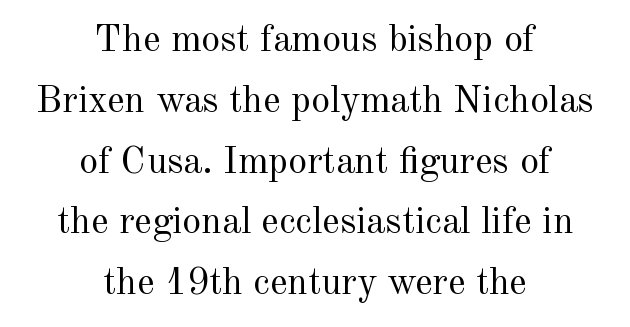
Q: Is the text bold? A: No.
Q: Is the text italic (slanted)? A: No, it is upright.
Q: Is the typeface a serif or a sans-serif typeface? A: Serif.
Q: Is the text underlined? A: No.
Q: How is the paragraph aligned? A: Centered.
Q: Is the spacing between letters normal or unusually wide? A: Normal.
Q: Is the spacing between lines tight, normal or loose? A: Normal.
Q: Width (condensed, normal, or wide)? A: Normal.
Q: x-height? A: Small.
Q: Monospaced? A: No.
